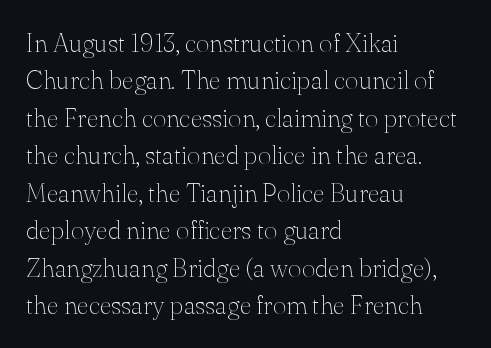
The image shows 26 px text type, upright; set left-aligned, normal line spacing (1.44x), normal letter spacing, not underlined.
